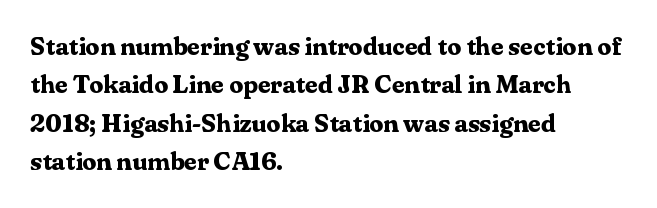
Q: Is the text bold? A: Yes.
Q: Is the text italic (slanted)? A: No, it is upright.
Q: Is the text underlined? A: No.
Q: How is the paragraph aligned? A: Left-aligned.
Q: Is the spacing between letters normal or unusually wide? A: Normal.
Q: Is the spacing between lines tight, normal or loose? A: Normal.
